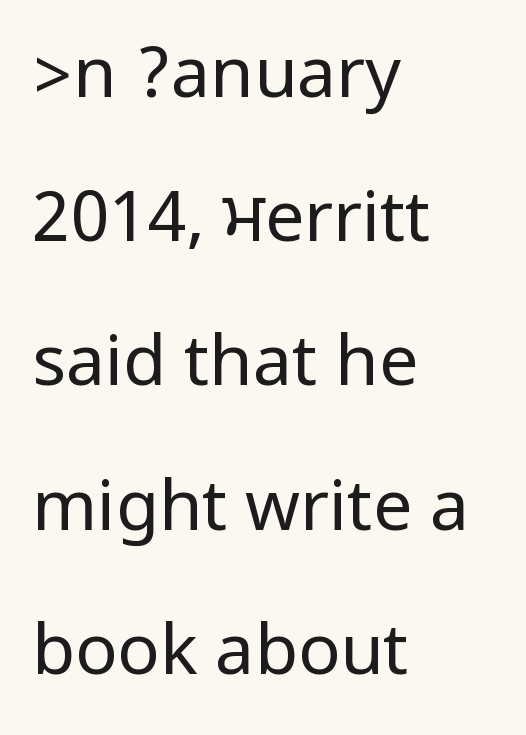
Q: Is the text bold? A: No.
Q: Is the text italic (slanted)? A: No, it is upright.
Q: Is the typeface a serif or a sans-serif typeface? A: Sans-serif.
Q: Is the text underlined? A: No.
Q: How is the paragraph aligned? A: Left-aligned.
Q: Is the spacing between letters normal or unusually wide? A: Normal.
Q: Is the spacing between lines tight, normal or loose? A: Loose.
Q: Width (condensed, normal, or wide)? A: Condensed.
Q: Stroke contrast? A: Low.
